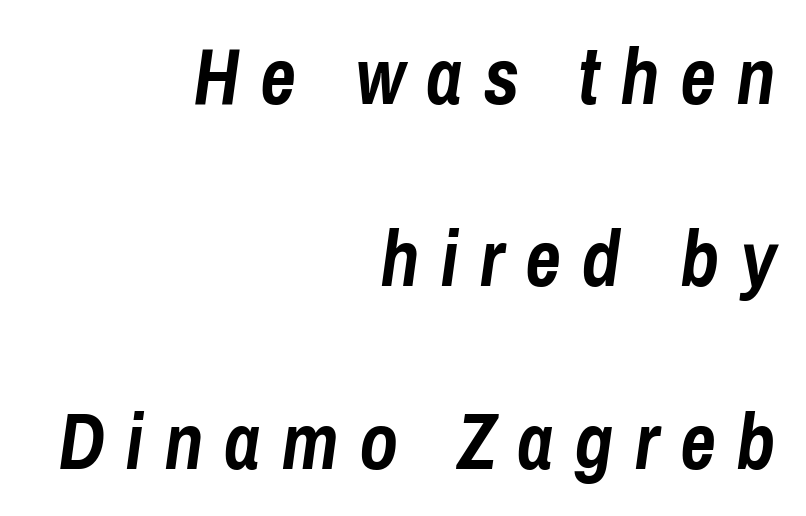
The image shows 79 px semibold, condensed type, italic (leaning right); set right-aligned, loose line spacing (2.31x), unusually wide letter spacing (+0.26 em), not underlined; low stroke contrast and a medium x-height.
